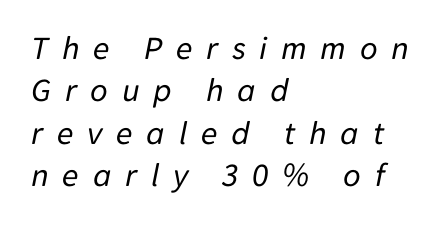
{"italic": "yes", "lean": "right", "slant_degrees": 11, "bold": "no", "weight": "regular", "width": "normal", "stroke_contrast": "low", "x_height": "medium", "monospaced": "no", "underline": "no", "align": "left", "line_spacing": "normal", "line_spacing_ratio": 1.25, "letter_spacing": "wide", "letter_spacing_em": 0.4, "glyph_px": 34}
